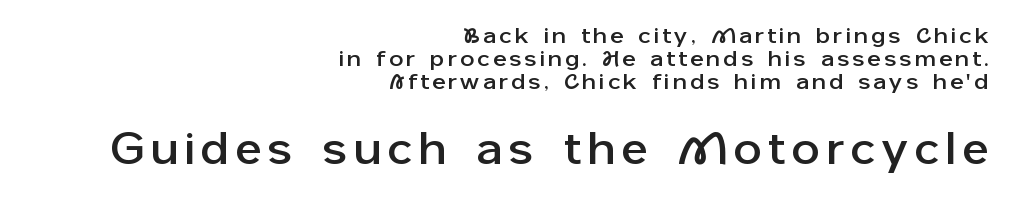
Has an underline been added? It has not. The font's upright variant was chosen for this text. Closely set lines give the paragraph a compact silhouette. Each line ends at the same right margin while the left side varies. In this sample the second text group is rendered at the bigger scale.
